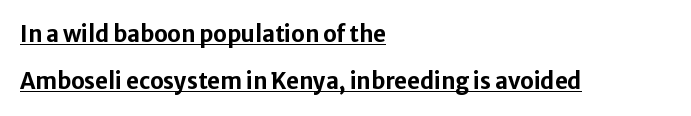
Q: Is the text bold? A: Yes.
Q: Is the text italic (slanted)? A: No, it is upright.
Q: Is the text underlined? A: Yes.
Q: How is the paragraph aligned? A: Left-aligned.
Q: Is the spacing between letters normal or unusually wide? A: Normal.
Q: Is the spacing between lines tight, normal or loose? A: Loose.
